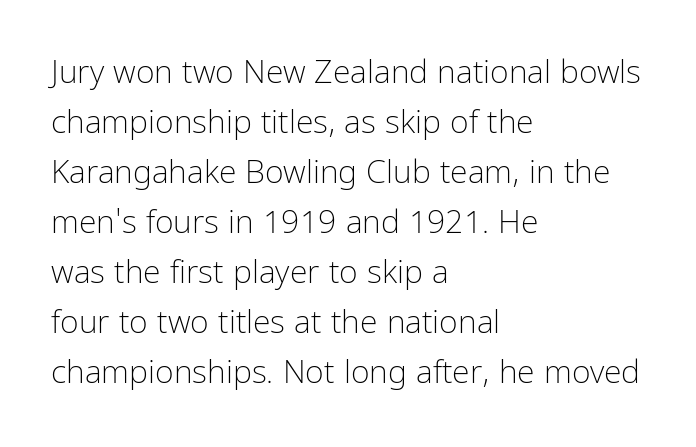
{"serif": "no", "italic": "no", "bold": "no", "weight": "light", "width": "condensed", "stroke_contrast": "low", "x_height": "medium", "monospaced": "no", "underline": "no", "align": "left", "line_spacing": "normal", "line_spacing_ratio": 1.56, "letter_spacing": "normal", "letter_spacing_em": 0.0, "glyph_px": 32}
